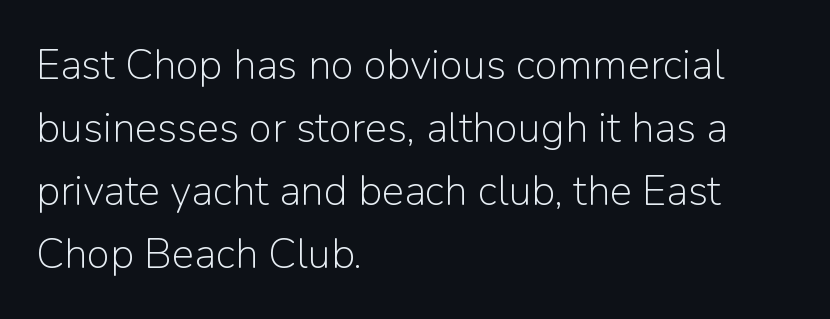
The image shows 42 px light sans-serif type, upright; set left-aligned, normal line spacing (1.5x), normal letter spacing, not underlined; low stroke contrast and a medium x-height.
